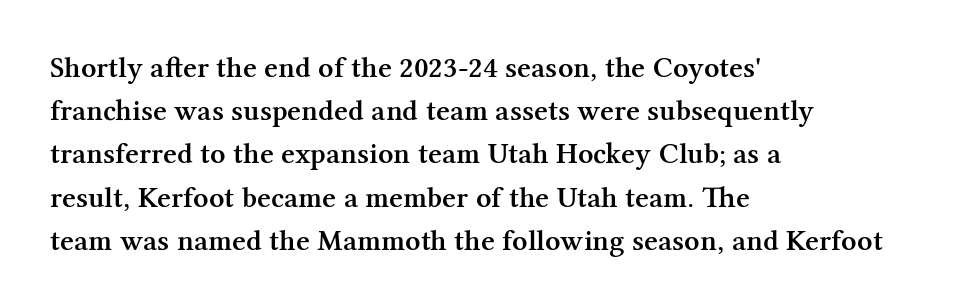
Q: Is the text bold? A: Semi-bold.
Q: Is the text italic (slanted)? A: No, it is upright.
Q: Is the typeface a serif or a sans-serif typeface? A: Serif.
Q: Is the text underlined? A: No.
Q: How is the paragraph aligned? A: Left-aligned.
Q: Is the spacing between letters normal or unusually wide? A: Normal.
Q: Is the spacing between lines tight, normal or loose? A: Normal.
Q: Width (condensed, normal, or wide)? A: Normal.
Q: Stroke contrast? A: Medium.
Q: x-height? A: Medium.
Q: Monospaced? A: No.
